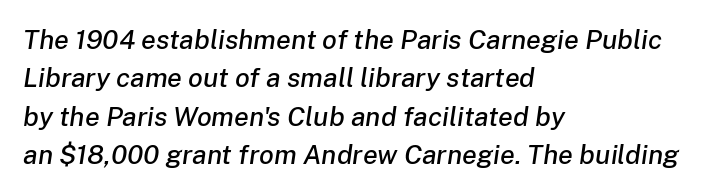
The image shows 27 px text type, italic (leaning right); set left-aligned, normal line spacing (1.42x), normal letter spacing, not underlined.
